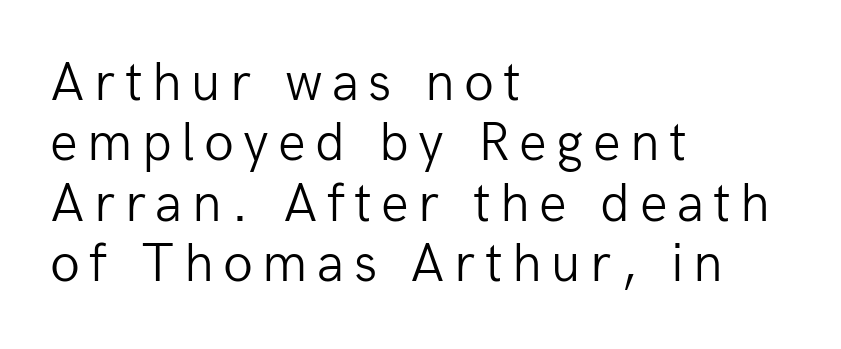
Notice how the passage keeps a crisp vertical edge on the left only. The font's upright variant was chosen for this text. The characters display no serif detailing; their extremities are plain. The letters advance in unequal steps, a hallmark of proportional type. Bare-footed words on every line. Baseline-to-baseline distance is barely more than the letter height.
